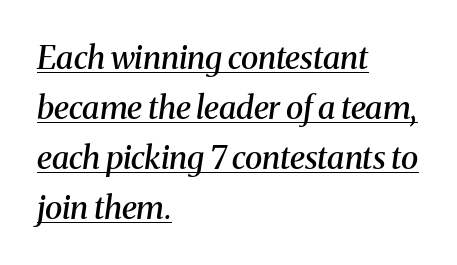
Q: Is the text bold? A: Semi-bold.
Q: Is the text italic (slanted)? A: Yes, it leans right by about 8 degrees.
Q: Is the typeface a serif or a sans-serif typeface? A: Serif.
Q: Is the text underlined? A: Yes.
Q: How is the paragraph aligned? A: Left-aligned.
Q: Is the spacing between letters normal or unusually wide? A: Normal.
Q: Is the spacing between lines tight, normal or loose? A: Normal.
Q: Width (condensed, normal, or wide)? A: Normal.
Q: Stroke contrast? A: Medium.
Q: x-height? A: Medium.
Q: Monospaced? A: No.
